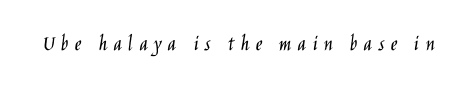
{"bold": "no", "underline": "no", "letter_spacing": "wide", "letter_spacing_em": 0.27, "glyph_px": 23}
